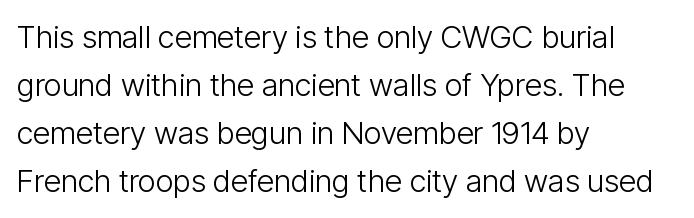
Q: Is the text bold? A: No.
Q: Is the text italic (slanted)? A: No, it is upright.
Q: Is the typeface a serif or a sans-serif typeface? A: Sans-serif.
Q: Is the text underlined? A: No.
Q: How is the paragraph aligned? A: Left-aligned.
Q: Is the spacing between letters normal or unusually wide? A: Normal.
Q: Is the spacing between lines tight, normal or loose? A: Normal.
Q: Width (condensed, normal, or wide)? A: Condensed.
Q: Stroke contrast? A: Low.
Q: x-height? A: Medium.
Q: Monospaced? A: No.
